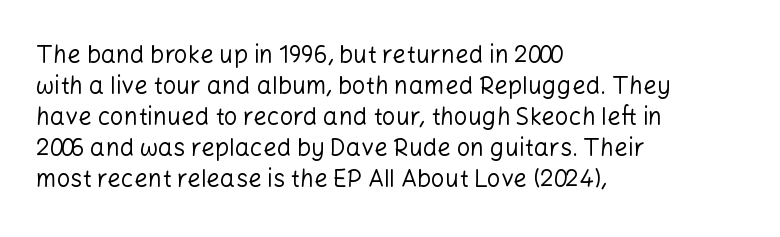
The image shows 24 px text type, upright; set left-aligned, normal line spacing (1.29x), normal letter spacing, not underlined.
